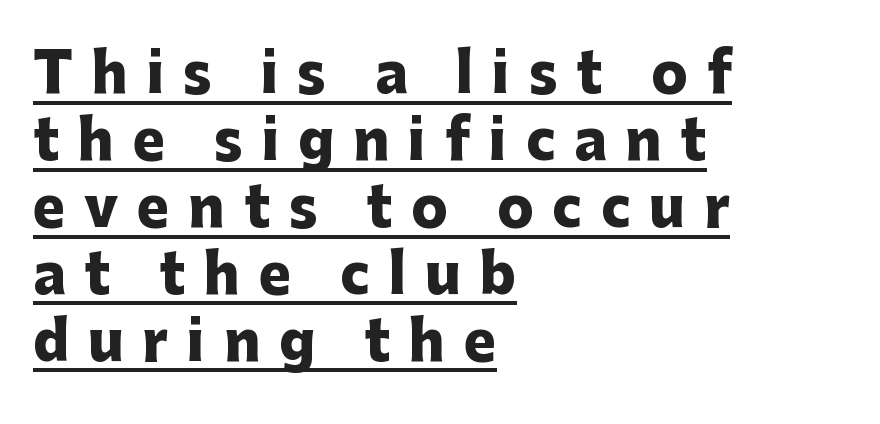
Unlike a traditional serif, this face leaves its strokes unadorned. Line beginnings align vertically; line endings do not. These lines were composed using upright roman letters. Heavy-handed strokes throughout: this text is bold. This sample carries an underscore along the baseline area.
